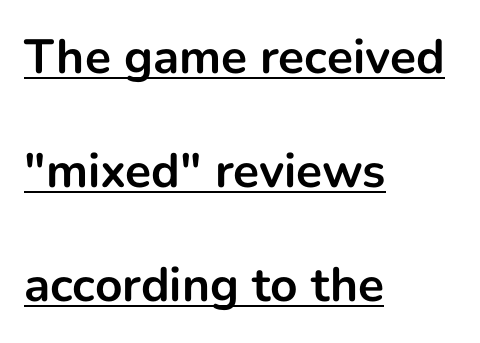
{"serif": "no", "italic": "no", "bold": "yes", "weight": "bold", "width": "normal", "stroke_contrast": "low", "x_height": "medium", "monospaced": "no", "underline": "yes", "align": "left", "line_spacing": "loose", "line_spacing_ratio": 2.38, "letter_spacing": "normal", "letter_spacing_em": 0.0, "glyph_px": 48}
